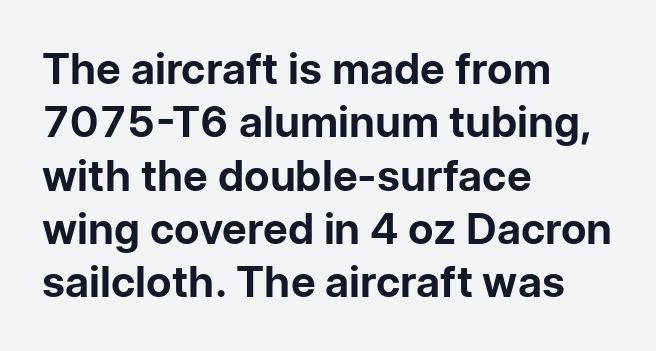
Q: Is the text bold? A: Yes.
Q: Is the text italic (slanted)? A: No, it is upright.
Q: Is the typeface a serif or a sans-serif typeface? A: Sans-serif.
Q: Is the text underlined? A: No.
Q: How is the paragraph aligned? A: Left-aligned.
Q: Is the spacing between letters normal or unusually wide? A: Normal.
Q: Width (condensed, normal, or wide)? A: Normal.
Q: Stroke contrast? A: Low.
Q: x-height? A: Medium.
Q: Monospaced? A: No.
